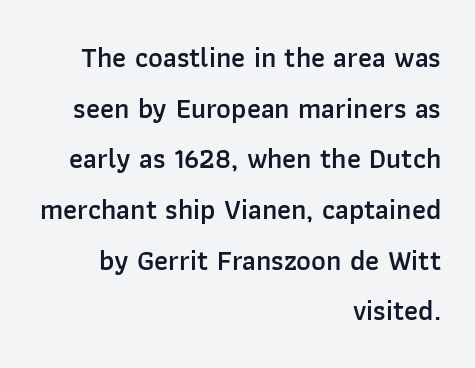
The image shows 28 px semibold sans-serif type, upright; set right-aligned, line spacing 1.81x, normal letter spacing, not underlined; low stroke contrast and a medium x-height.
